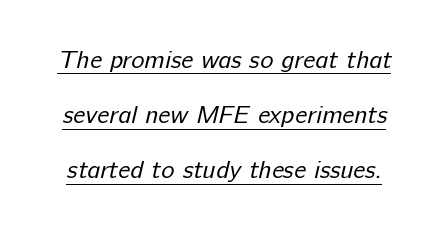
Does a line run under the words? Yes, clearly. Heft: none added — not bold. Words appear dense and cohesive because spacing is normal. The block of text is sparse from top to bottom, with ample space between rows.
